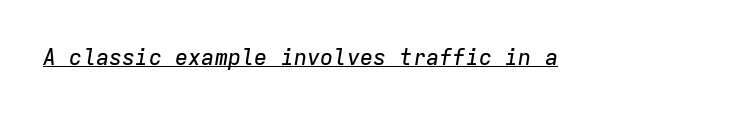
Looking at the ascenders, they clearly lean. The specimen includes a rule beneath the text block's lines. The passage shown has conventional tracking throughout.
